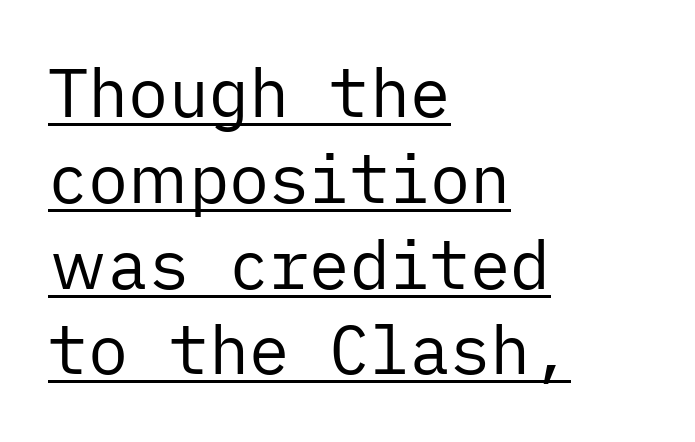
The image shows 67 px regular-weight sans-serif type, upright; set left-aligned, normal line spacing (1.28x), normal letter spacing, underlined; low stroke contrast and a medium x-height.
